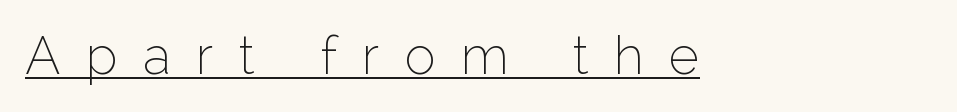
The image shows 52 px thin sans-serif type, upright; set left-aligned, unusually wide letter spacing (+0.49 em), underlined; low stroke contrast and a medium x-height.
